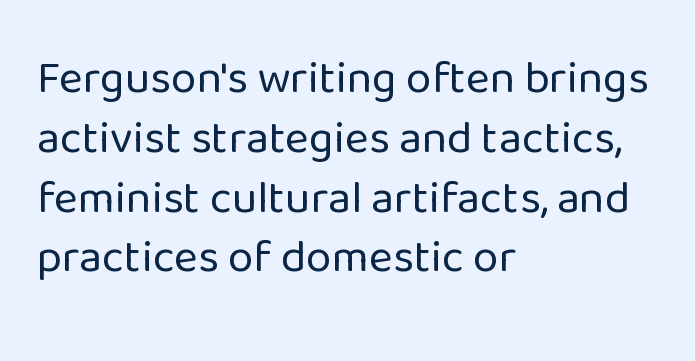
Q: Is the text bold? A: No.
Q: Is the text italic (slanted)? A: No, it is upright.
Q: Is the typeface a serif or a sans-serif typeface? A: Sans-serif.
Q: Is the text underlined? A: No.
Q: How is the paragraph aligned? A: Left-aligned.
Q: Is the spacing between letters normal or unusually wide? A: Normal.
Q: Is the spacing between lines tight, normal or loose? A: Normal.
Q: Width (condensed, normal, or wide)? A: Normal.
Q: Stroke contrast? A: Low.
Q: x-height? A: Medium.
Q: Monospaced? A: No.
